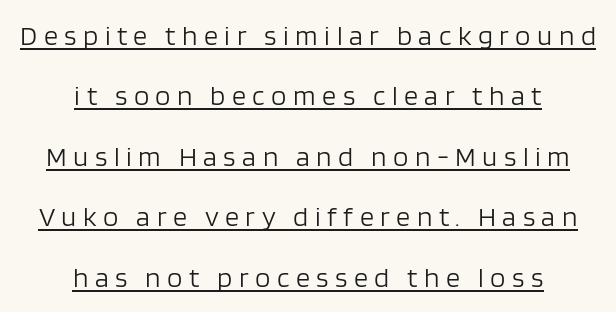
Q: Is the text bold? A: No.
Q: Is the text italic (slanted)? A: No, it is upright.
Q: Is the typeface a serif or a sans-serif typeface? A: Sans-serif.
Q: Is the text underlined? A: Yes.
Q: How is the paragraph aligned? A: Centered.
Q: Is the spacing between letters normal or unusually wide? A: Unusually wide.
Q: Is the spacing between lines tight, normal or loose? A: Loose.
Q: Width (condensed, normal, or wide)? A: Normal.
Q: Stroke contrast? A: Low.
Q: x-height? A: Large.
Q: Monospaced? A: No.
